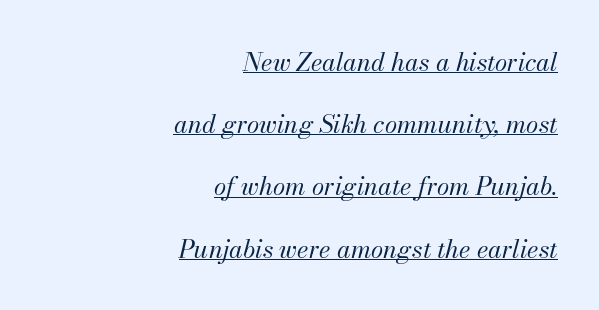
{"italic": "yes", "lean": "right", "slant_degrees": 13, "bold": "no", "underline": "yes", "align": "right", "line_spacing": "loose", "line_spacing_ratio": 2.49, "letter_spacing": "normal", "letter_spacing_em": 0.0, "glyph_px": 25}
